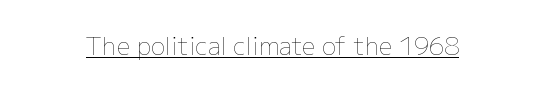
The image shows 24 px text type, upright; set normal letter spacing, underlined.
